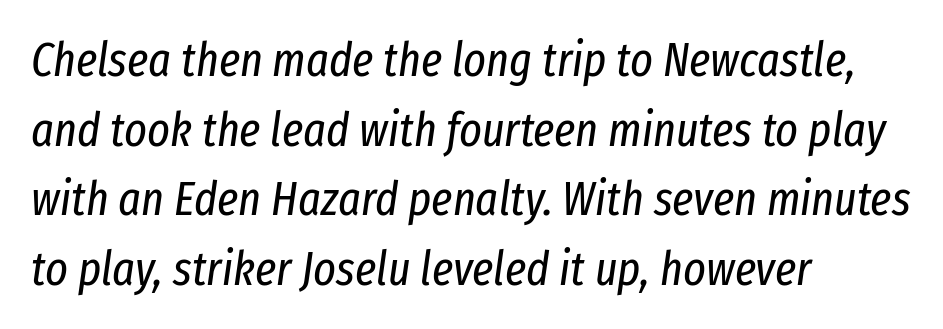
The image shows 48 px regular-weight, condensed type, italic (leaning right); set left-aligned, normal line spacing (1.45x), normal letter spacing, not underlined; low stroke contrast and a medium x-height.
